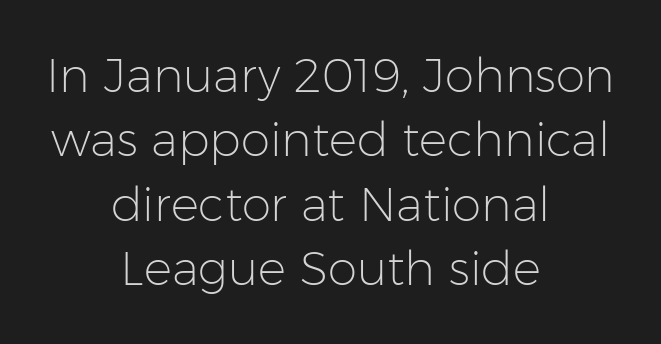
To sum up the face: it is a sans, with no serifs. How are the letters spaced? Ordinarily, with no added tracking. Here the designer chose a conventional face with non-uniform glyph widths. Stems and bowls with no extra thickness — not bold.
